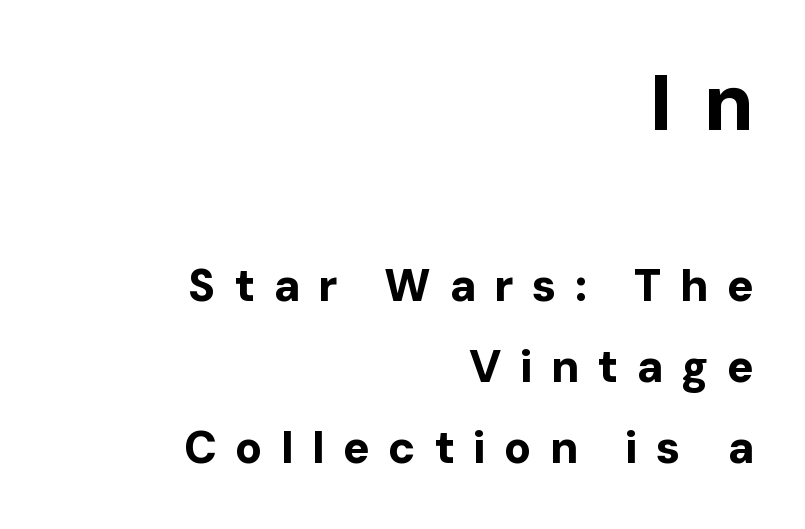
The image shows 79 px bold sans-serif type, upright; set right-aligned, line spacing 1.8x, unusually wide letter spacing (+0.4 em), not underlined; the first (top) block is 1.76x larger; low stroke contrast and a medium x-height.
